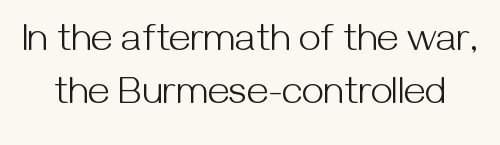
The image shows 39 px light sans-serif type, upright; set normal line spacing (1.36x), normal letter spacing, not underlined; medium stroke contrast and a medium x-height.
